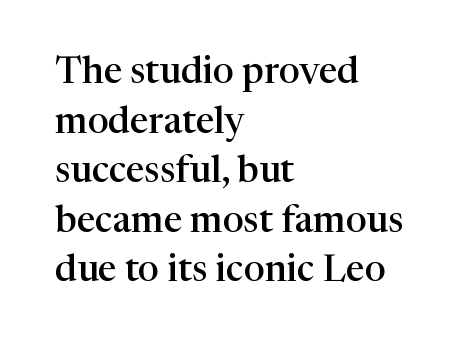
Whoever set this chose a conventional vertical rhythm. The face used here is proportionally spaced, like ordinary book or web type. The foot of each line stays bare and open. Ordinary non-slanted type is in use. The paragraph has a hard left edge and a soft right edge. Standard letterfit; no display-style spreading of the glyphs.
